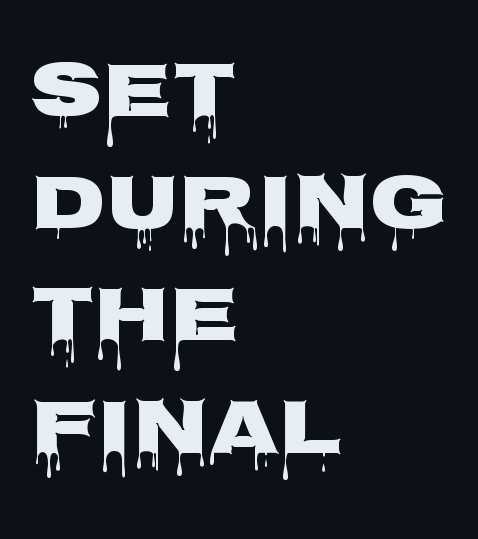
The image shows 79 px heavy, wide sans-serif type, upright; set left-aligned, normal line spacing (1.42x), normal letter spacing, not underlined; low stroke contrast and a large x-height.
